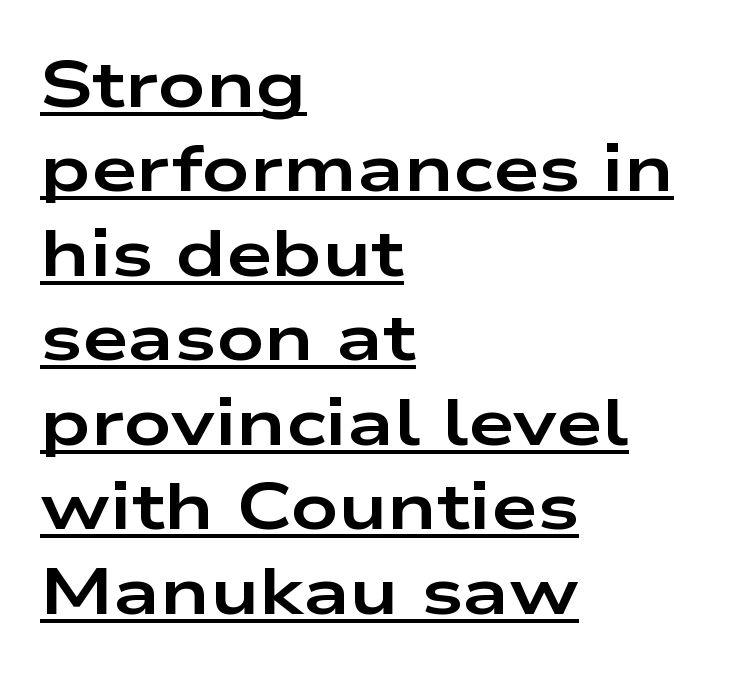
Q: Is the text bold? A: Yes.
Q: Is the text italic (slanted)? A: No, it is upright.
Q: Is the typeface a serif or a sans-serif typeface? A: Sans-serif.
Q: Is the text underlined? A: Yes.
Q: How is the paragraph aligned? A: Left-aligned.
Q: Is the spacing between letters normal or unusually wide? A: Normal.
Q: Is the spacing between lines tight, normal or loose? A: Normal.
Q: Width (condensed, normal, or wide)? A: Wide.
Q: Stroke contrast? A: Low.
Q: x-height? A: Medium.
Q: Monospaced? A: No.
